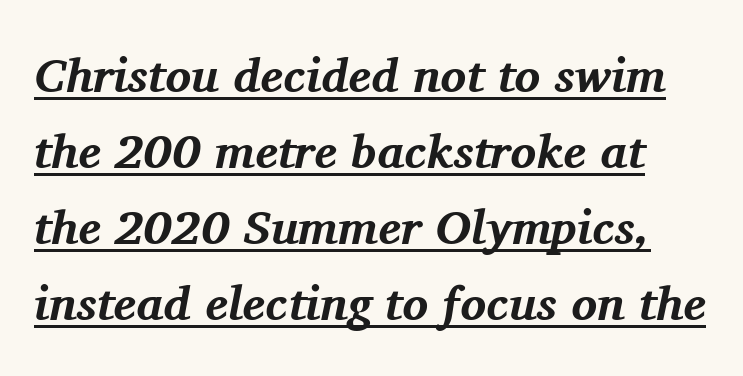
{"serif": "yes", "italic": "yes", "lean": "right", "slant_degrees": 11, "bold": "yes", "weight": "bold", "width": "normal", "stroke_contrast": "medium", "x_height": "medium", "monospaced": "no", "underline": "yes", "line_spacing": "normal", "line_spacing_ratio": 1.58, "letter_spacing": "normal", "letter_spacing_em": 0.0, "glyph_px": 48}
